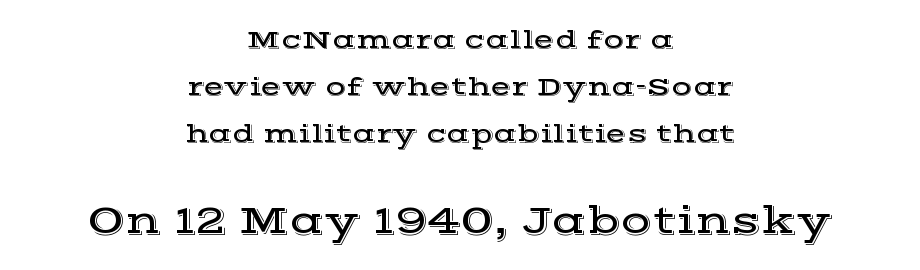
Do the characters align in a grid? No, the font is proportional. The designer went with a serif here, giving each stem small feet. In terms of posture, this sample is upright. Small over large — that's the arrangement of the two blocks here. Plain, unruled lines of type.
